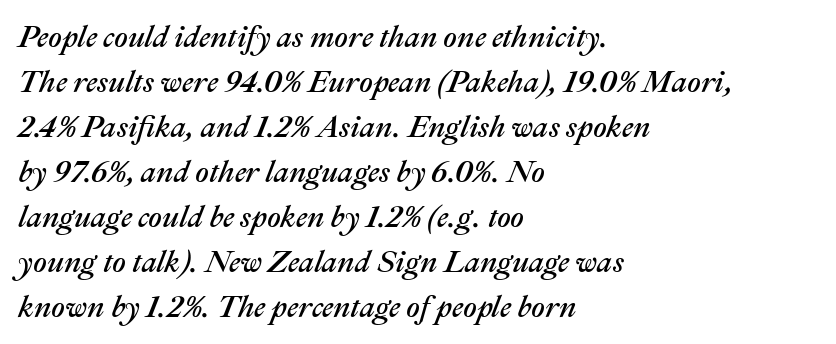
The image shows 30 px text type, italic (leaning right); set left-aligned, normal line spacing (1.5x), normal letter spacing, not underlined; medium stroke contrast and a medium x-height.
